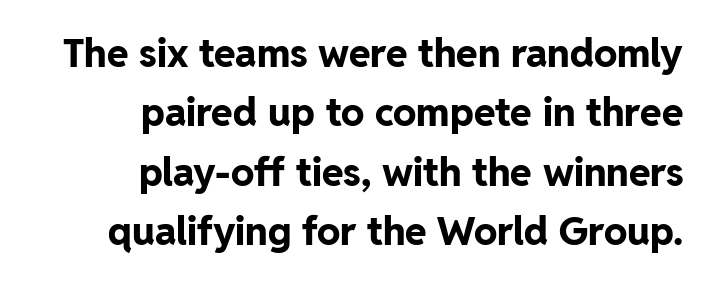
The image shows 39 px bold sans-serif type, upright; set right-aligned, normal line spacing (1.52x), normal letter spacing, not underlined; low stroke contrast and a medium x-height.
